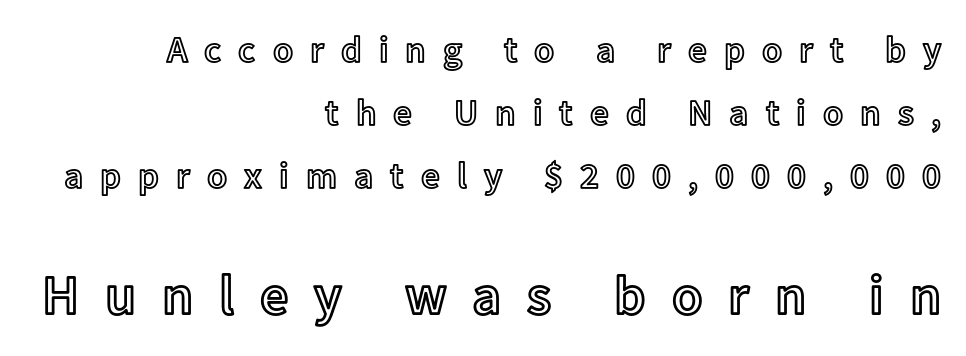
The image shows 56 px text type, upright; set right-aligned, normal line spacing (1.7x), unusually wide letter spacing (+0.46 em), not underlined; the second (bottom) block is 1.51x larger; a medium x-height.
